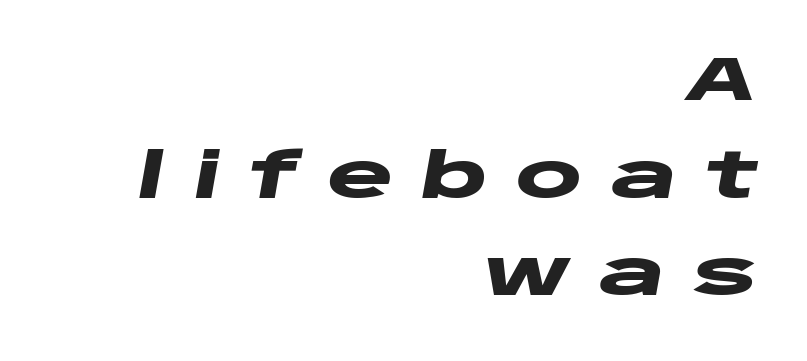
{"italic": "yes", "lean": "right", "slant_degrees": 10, "bold": "yes", "weight": "heavy", "width": "wide", "stroke_contrast": "low", "x_height": "large", "monospaced": "no", "underline": "no", "align": "right", "line_spacing": "normal", "line_spacing_ratio": 1.55, "letter_spacing": "wide", "letter_spacing_em": 0.44, "glyph_px": 63}
